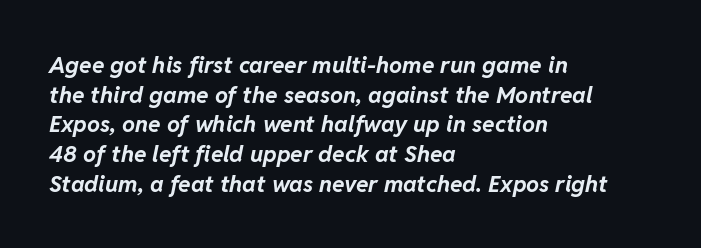
{"italic": "yes", "lean": "right", "slant_degrees": 11, "bold": "yes", "underline": "no", "align": "left", "line_spacing": "normal", "line_spacing_ratio": 1.29, "letter_spacing": "normal", "letter_spacing_em": 0.0, "glyph_px": 23}
